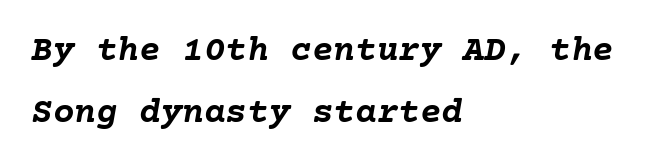
{"italic": "yes", "lean": "right", "slant_degrees": 10, "bold": "yes", "weight": "semibold", "width": "normal", "stroke_contrast": "low", "x_height": "medium", "underline": "no", "align": "left", "line_spacing_ratio": 1.71, "letter_spacing": "normal", "letter_spacing_em": 0.0, "glyph_px": 36}
